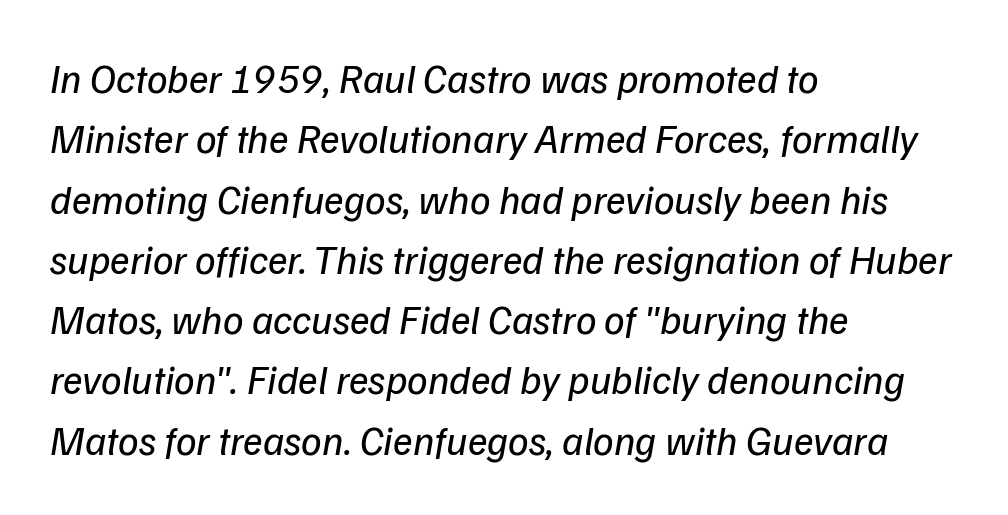
Q: Is the text bold? A: No.
Q: Is the typeface a serif or a sans-serif typeface? A: Sans-serif.
Q: Is the text underlined? A: No.
Q: How is the paragraph aligned? A: Left-aligned.
Q: Is the spacing between letters normal or unusually wide? A: Normal.
Q: Is the spacing between lines tight, normal or loose? A: Normal.
Q: Width (condensed, normal, or wide)? A: Normal.
Q: Stroke contrast? A: Low.
Q: x-height? A: Medium.
Q: Monospaced? A: No.
